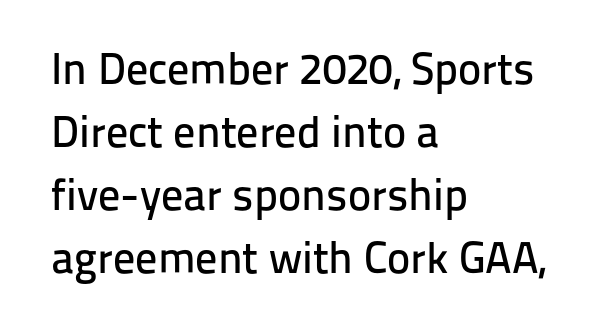
{"serif": "no", "italic": "no", "width": "normal", "stroke_contrast": "low", "x_height": "medium", "monospaced": "no", "underline": "no", "align": "left", "line_spacing": "normal", "line_spacing_ratio": 1.43, "letter_spacing": "normal", "letter_spacing_em": 0.0, "glyph_px": 44}
